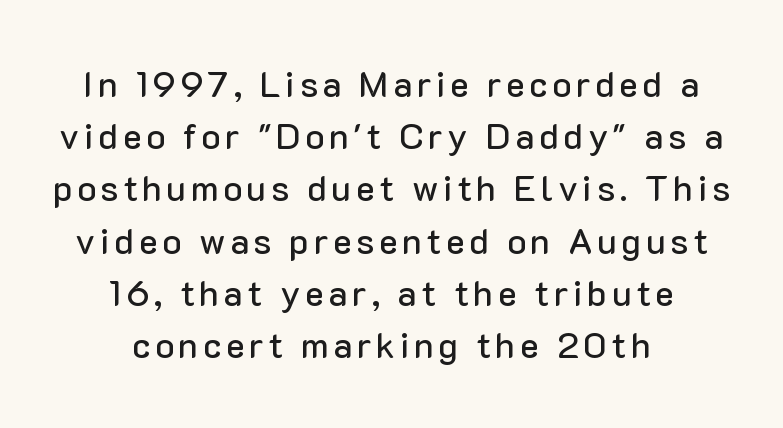
Q: Is the text italic (slanted)? A: No, it is upright.
Q: Is the typeface a serif or a sans-serif typeface? A: Sans-serif.
Q: Is the text underlined? A: No.
Q: How is the paragraph aligned? A: Centered.
Q: Is the spacing between lines tight, normal or loose? A: Normal.
Q: Width (condensed, normal, or wide)? A: Normal.
Q: Stroke contrast? A: Low.
Q: x-height? A: Medium.
Q: Monospaced? A: No.
